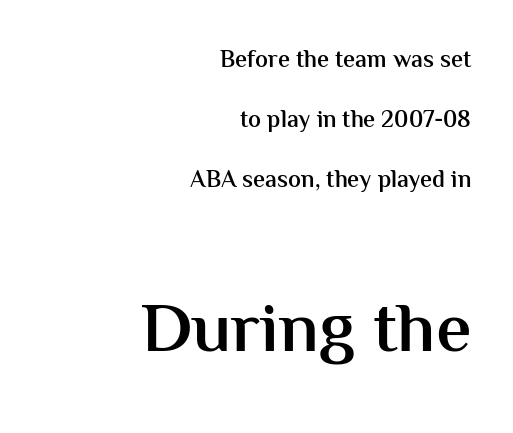
Q: Is the text bold? A: Semi-bold.
Q: Is the text italic (slanted)? A: No, it is upright.
Q: Is the typeface a serif or a sans-serif typeface? A: Sans-serif.
Q: Is the text underlined? A: No.
Q: How is the paragraph aligned? A: Right-aligned.
Q: Is the spacing between letters normal or unusually wide? A: Normal.
Q: Is the spacing between lines tight, normal or loose? A: Loose.
Q: Which block of text is set in a larger size, the first (top) or the second (bottom)? A: The second (bottom) one.
Q: Width (condensed, normal, or wide)? A: Normal.
Q: Stroke contrast? A: Medium.
Q: x-height? A: Medium.
Q: Monospaced? A: No.
